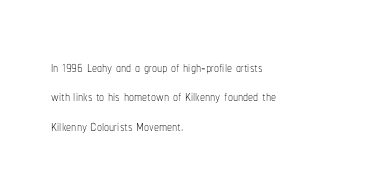
{"italic": "no", "bold": "no", "underline": "no", "align": "left", "line_spacing": "normal", "line_spacing_ratio": 1.47, "letter_spacing": "normal", "letter_spacing_em": 0.0, "glyph_px": 20}
